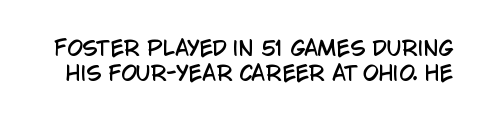
The image shows 20 px text type, upright; set line spacing 1.24x, normal letter spacing, not underlined.
